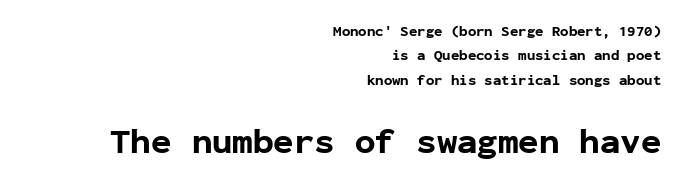
The image shows 34 px bold sans-serif type, upright, monospaced; set right-aligned, line spacing 1.74x, normal letter spacing, not underlined; the second (bottom) block is 2.43x larger; low stroke contrast and a medium x-height.
